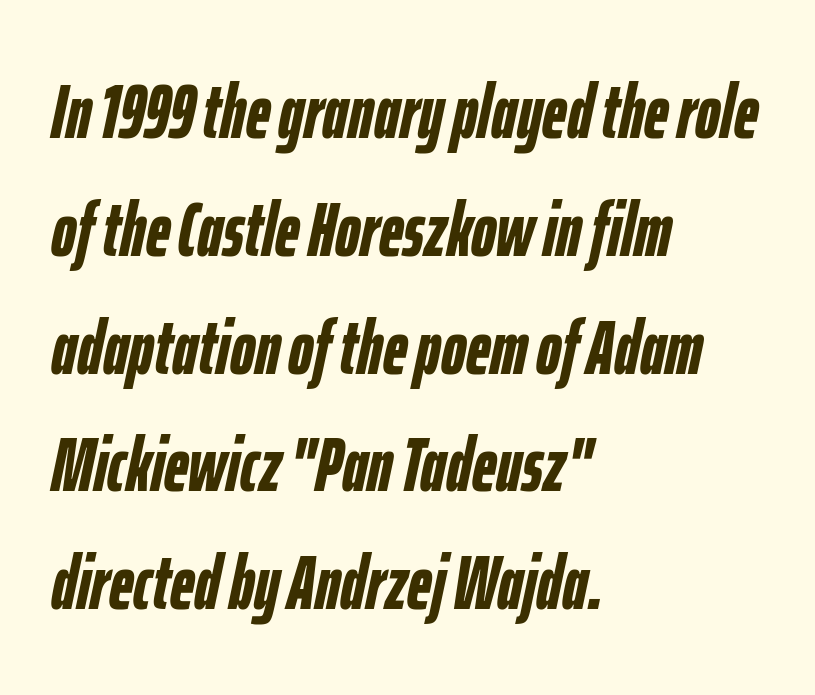
Note the varied advance widths — an 'i' is clearly narrower than an 'm'. Compared with typical body copy, the letter spacing here is the same. Does the leading feel generous? No, just average. The lines are quadded left.
